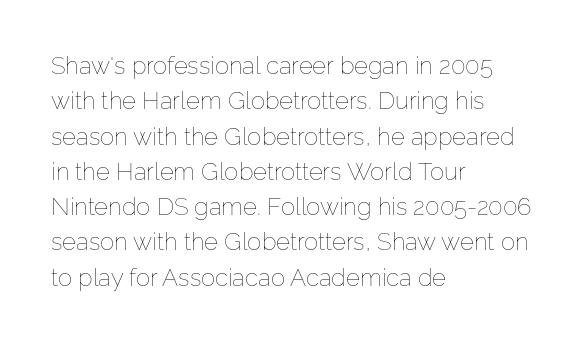
Q: Is the text bold? A: No.
Q: Is the text italic (slanted)? A: No, it is upright.
Q: Is the text underlined? A: No.
Q: How is the paragraph aligned? A: Left-aligned.
Q: Is the spacing between letters normal or unusually wide? A: Normal.
Q: Is the spacing between lines tight, normal or loose? A: Normal.
